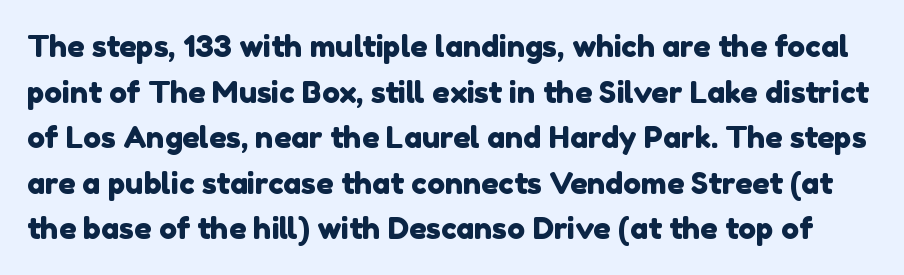
Q: Is the typeface a serif or a sans-serif typeface? A: Sans-serif.
Q: Is the text underlined? A: No.
Q: Is the spacing between letters normal or unusually wide? A: Normal.
Q: Is the spacing between lines tight, normal or loose? A: Normal.
Q: Width (condensed, normal, or wide)? A: Normal.
Q: x-height? A: Medium.
Q: Monospaced? A: No.
